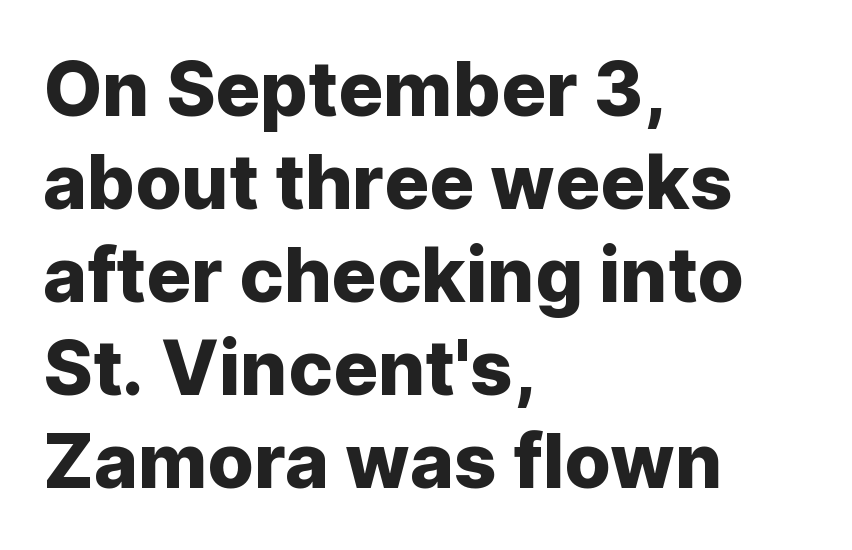
Q: Is the text italic (slanted)? A: No, it is upright.
Q: Is the typeface a serif or a sans-serif typeface? A: Sans-serif.
Q: Is the text underlined? A: No.
Q: How is the paragraph aligned? A: Left-aligned.
Q: Is the spacing between letters normal or unusually wide? A: Normal.
Q: Width (condensed, normal, or wide)? A: Normal.
Q: Stroke contrast? A: Low.
Q: x-height? A: Medium.
Q: Monospaced? A: No.
